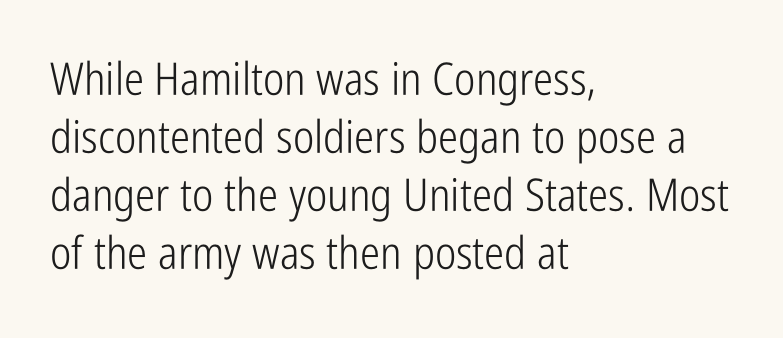
Q: Is the text bold? A: No.
Q: Is the text italic (slanted)? A: No, it is upright.
Q: Is the typeface a serif or a sans-serif typeface? A: Sans-serif.
Q: Is the text underlined? A: No.
Q: How is the paragraph aligned? A: Left-aligned.
Q: Is the spacing between letters normal or unusually wide? A: Normal.
Q: Is the spacing between lines tight, normal or loose? A: Normal.
Q: Width (condensed, normal, or wide)? A: Condensed.
Q: Stroke contrast? A: Low.
Q: x-height? A: Medium.
Q: Monospaced? A: No.
